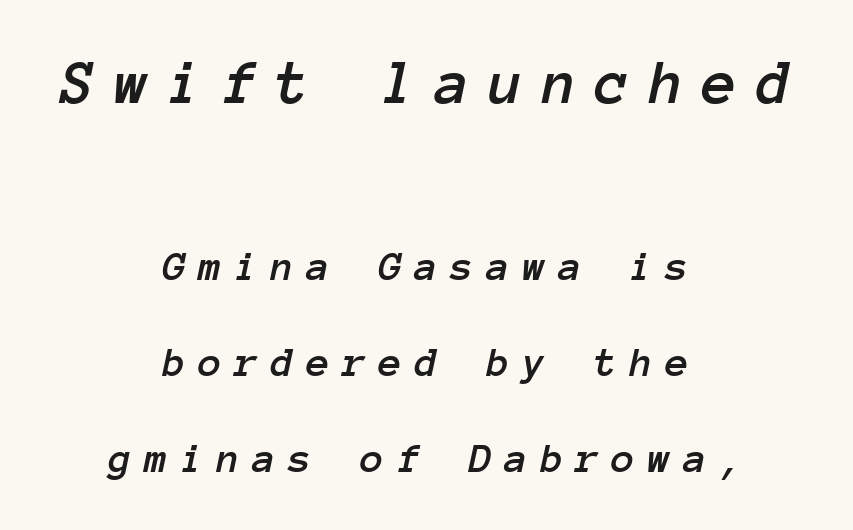
Q: Is the text italic (slanted)? A: Yes, it leans right by about 12 degrees.
Q: Is the text underlined? A: No.
Q: How is the paragraph aligned? A: Centered.
Q: Is the spacing between letters normal or unusually wide? A: Unusually wide.
Q: Is the spacing between lines tight, normal or loose? A: Loose.
Q: Which block of text is set in a larger size, the first (top) or the second (bottom)? A: The first (top) one.
Q: Width (condensed, normal, or wide)? A: Normal.
Q: Stroke contrast? A: Low.
Q: x-height? A: Medium.
Q: Monospaced? A: Yes.
